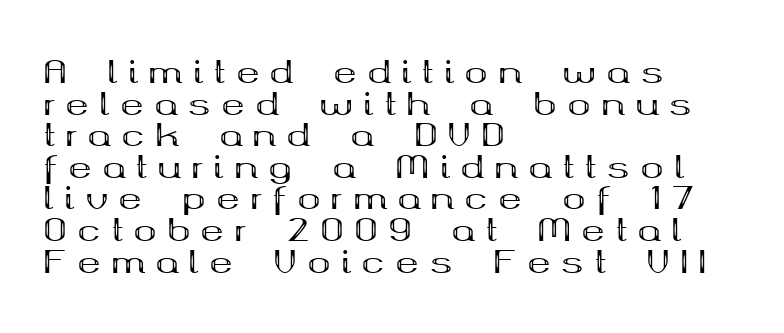
Think of a printed novel: that variable character pitch is what you see here. Inter-character spacing is expanded well beyond the font's built-in metrics. Every letter is thick-stroked: bold, no question. Line starts are locked; line ends wander. Compared with typical paragraphs, the rows here are closer together.
